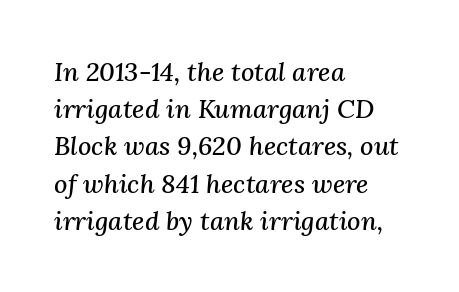
{"italic": "yes", "lean": "right", "slant_degrees": 3, "underline": "no", "align": "left", "line_spacing": "normal", "line_spacing_ratio": 1.43, "letter_spacing": "normal", "letter_spacing_em": 0.0, "glyph_px": 26}
